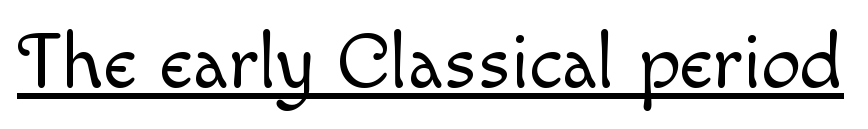
Q: Is the text bold? A: No.
Q: Is the text italic (slanted)? A: No, it is upright.
Q: Is the text underlined? A: Yes.
Q: Is the spacing between letters normal or unusually wide? A: Normal.
Q: Width (condensed, normal, or wide)? A: Normal.
Q: x-height? A: Small.
Q: Monospaced? A: No.
